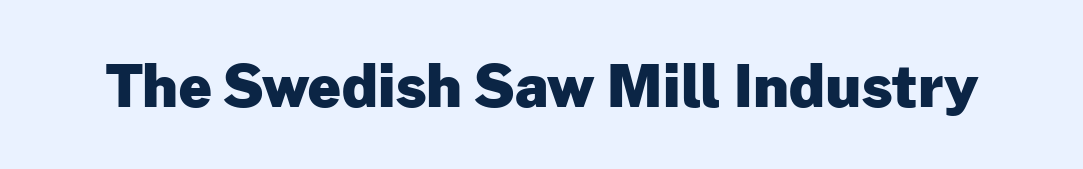
{"serif": "no", "italic": "no", "bold": "yes", "weight": "heavy", "width": "normal", "stroke_contrast": "low", "x_height": "medium", "monospaced": "no", "underline": "no", "letter_spacing": "normal", "letter_spacing_em": 0.0, "glyph_px": 58}
